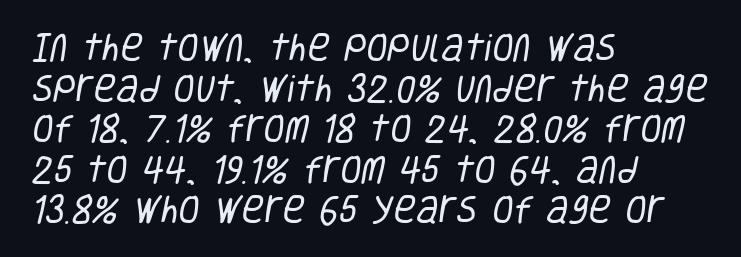
Q: Is the text bold? A: No.
Q: Is the typeface a serif or a sans-serif typeface? A: Sans-serif.
Q: Is the text underlined? A: No.
Q: How is the paragraph aligned? A: Left-aligned.
Q: Is the spacing between letters normal or unusually wide? A: Normal.
Q: Is the spacing between lines tight, normal or loose? A: Normal.
Q: Width (condensed, normal, or wide)? A: Condensed.
Q: Stroke contrast? A: Low.
Q: x-height? A: Large.
Q: Monospaced? A: No.
